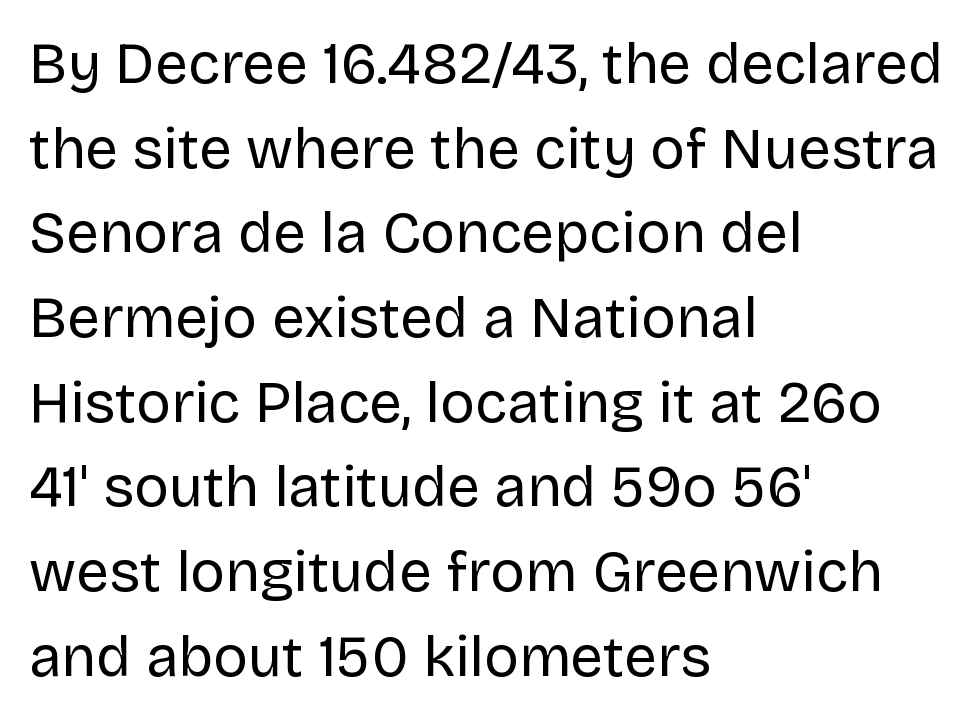
The string is rendered with underlining switched off. The setting favours the left margin, as ordinary paragraphs usually do. Italic? Not at all — the glyphs are vertical. Each new line begins a customary step beneath the previous one. The passage shown is typed in a proportional face where columns would drift. The weight would be labelled regular, book, light, or lighter still.
